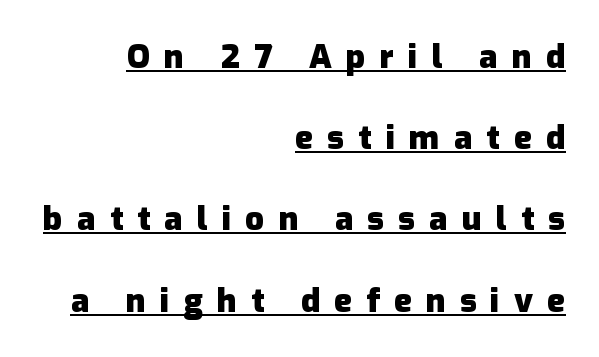
Q: Is the text bold? A: Yes.
Q: Is the text italic (slanted)? A: No, it is upright.
Q: Is the typeface a serif or a sans-serif typeface? A: Sans-serif.
Q: Is the text underlined? A: Yes.
Q: How is the paragraph aligned? A: Right-aligned.
Q: Is the spacing between letters normal or unusually wide? A: Unusually wide.
Q: Is the spacing between lines tight, normal or loose? A: Loose.
Q: Width (condensed, normal, or wide)? A: Normal.
Q: Stroke contrast? A: Low.
Q: x-height? A: Medium.
Q: Monospaced? A: No.
